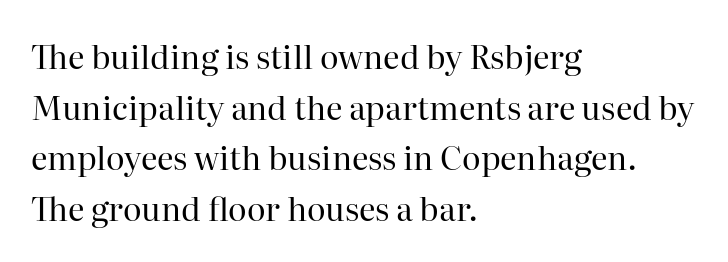
Leftover space on each line is placed entirely after the last word. Little horizontal feet cap the strokes, marking this as serif type. The type is set solid horizontally, with unmodified tracking. Check the space under the baseline: it is left empty. Think of a printed novel: that variable character pitch is what you see here. The rendering uses a moderate line-height, typical for paragraphs.
